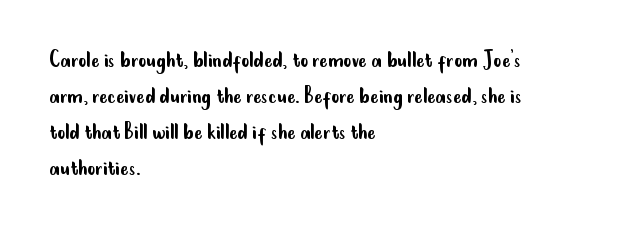
The rendering anchors every line to the left-hand side. Words appear dense and cohesive because spacing is normal. Does the leading feel generous? No, just average. A quiet, ordinary-to-light weight characterises the typeface.
